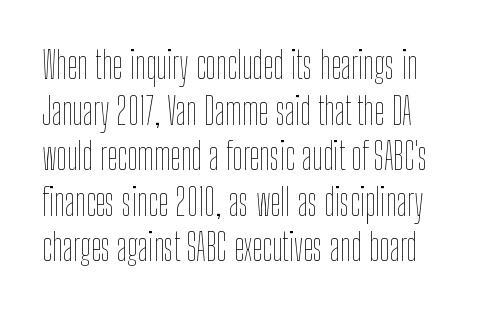
Q: Is the text bold? A: No.
Q: Is the text italic (slanted)? A: No, it is upright.
Q: Is the text underlined? A: No.
Q: Is the spacing between letters normal or unusually wide? A: Normal.
Q: Width (condensed, normal, or wide)? A: Condensed.
Q: Stroke contrast? A: Low.
Q: x-height? A: Medium.
Q: Monospaced? A: No.
